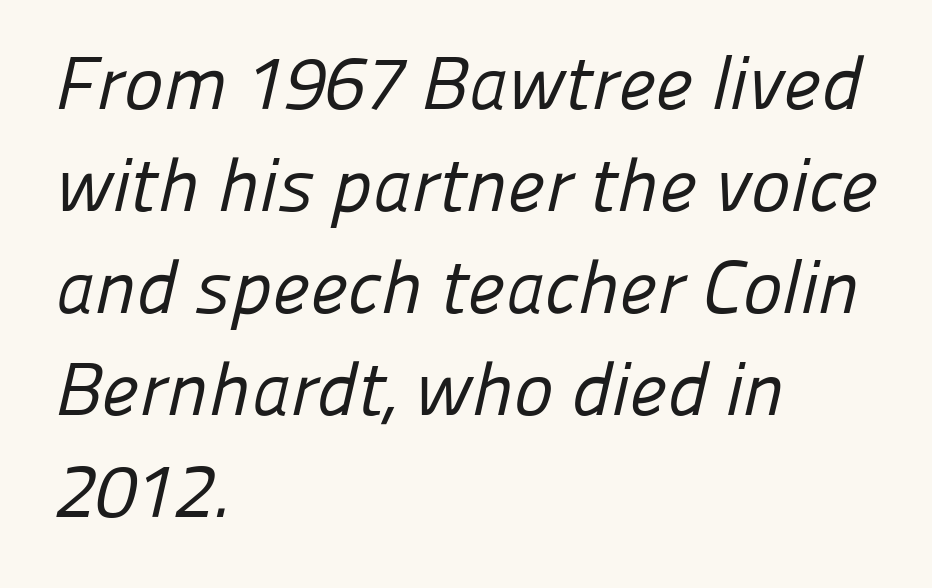
{"serif": "no", "bold": "no", "weight": "regular", "width": "normal", "stroke_contrast": "low", "x_height": "medium", "monospaced": "no", "underline": "no", "align": "left", "line_spacing": "normal", "line_spacing_ratio": 1.36, "letter_spacing": "normal", "letter_spacing_em": 0.0, "glyph_px": 75}
